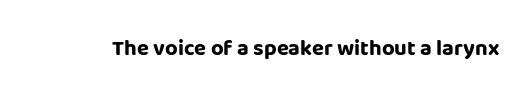
Short note: letters normally spaced. Words float on clear page, feet unadorned. The letters stand upright; this is a roman face. Heavy, bold letterforms.
